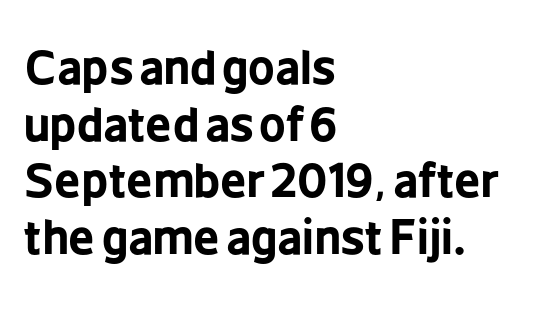
The image shows 46 px bold, condensed sans-serif type, upright; set left-aligned, line spacing 1.23x, normal letter spacing, not underlined; low stroke contrast and a medium x-height.
